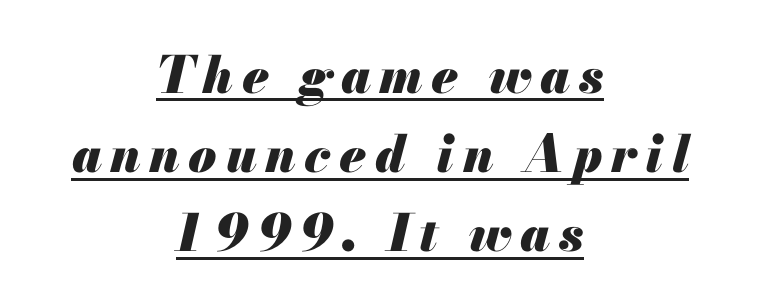
The image shows 51 px heavy type, italic (leaning right); set centered, normal line spacing (1.55x), underlined; medium stroke contrast and a small x-height.
